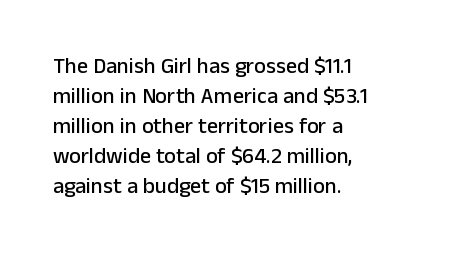
{"italic": "no", "underline": "no", "align": "left", "line_spacing": "normal", "line_spacing_ratio": 1.36, "letter_spacing": "normal", "letter_spacing_em": 0.0, "glyph_px": 22}
